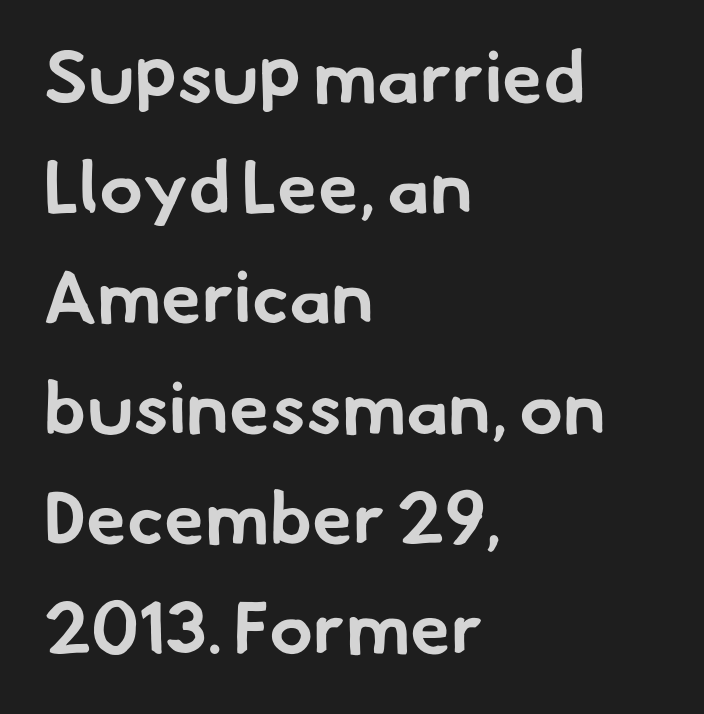
Pretty heavy lettering here — definitely bold. Check where the strokes stop: nothing finishes them off — pure sans. One glance says typical: line gaps are just what's usual. A typesetter would call this proportional, since set widths differ per character.
